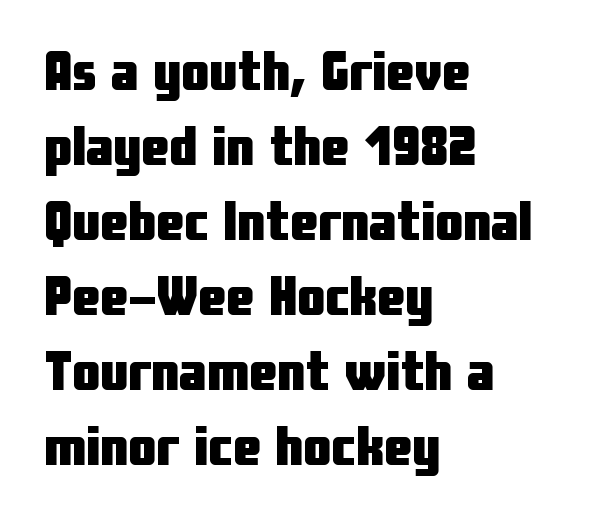
You can tell it's not italic because the verticals are truly vertical. The setting favours the left margin, as ordinary paragraphs usually do. A full-strength bold gives these letters their thick strokes. Proportional: the letters do not fall into vertical columns. This block has exactly the height ordinary leading produces.
